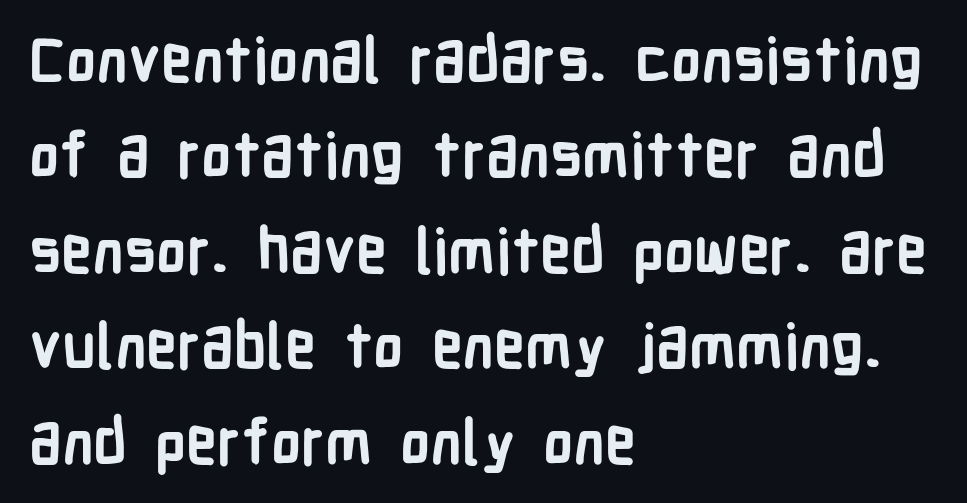
The image shows 62 px semibold, condensed sans-serif type, upright; set left-aligned, normal line spacing (1.54x), normal letter spacing, not underlined; low stroke contrast and a medium x-height.
